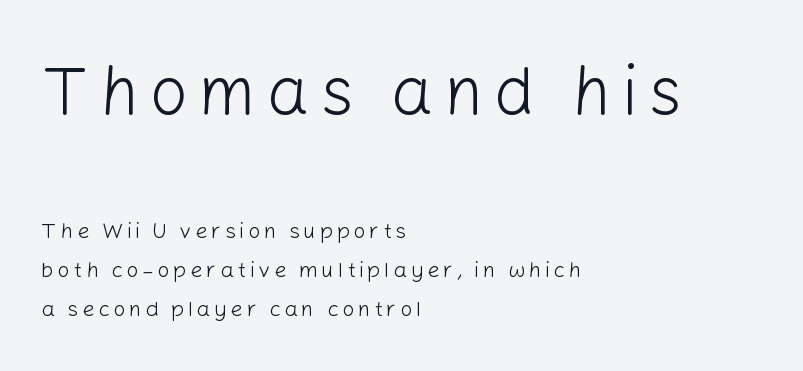
{"serif": "no", "italic": "no", "bold": "no", "weight": "light", "width": "normal", "stroke_contrast": "low", "x_height": "medium", "monospaced": "no", "underline": "no", "align": "left", "line_spacing_ratio": 1.78, "larger_block": "first", "size_ratio": 3.05, "glyph_px": 67}
